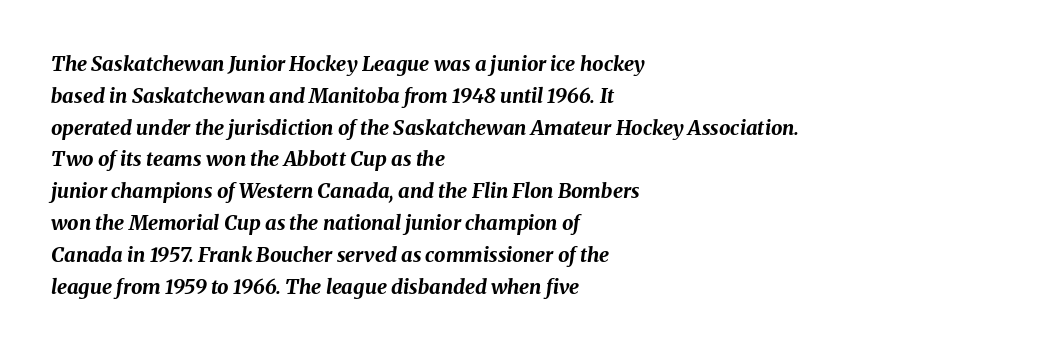
Q: Is the text bold? A: Yes.
Q: Is the text italic (slanted)? A: Yes, it leans right by about 8 degrees.
Q: Is the text underlined? A: No.
Q: How is the paragraph aligned? A: Left-aligned.
Q: Is the spacing between letters normal or unusually wide? A: Normal.
Q: Is the spacing between lines tight, normal or loose? A: Normal.
